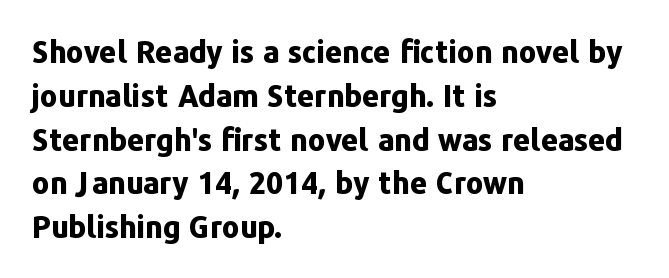
{"serif": "no", "italic": "no", "bold": "yes", "weight": "bold", "width": "normal", "stroke_contrast": "low", "x_height": "medium", "monospaced": "no", "underline": "no", "align": "left", "line_spacing": "normal", "line_spacing_ratio": 1.46, "letter_spacing": "normal", "letter_spacing_em": 0.0, "glyph_px": 30}
